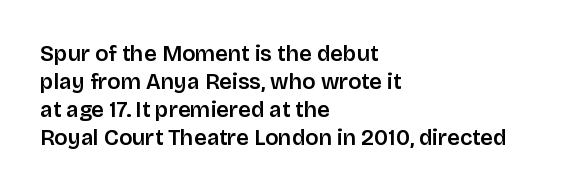
{"italic": "no", "underline": "no", "align": "left", "line_spacing": "normal", "line_spacing_ratio": 1.28, "letter_spacing": "normal", "letter_spacing_em": 0.0, "glyph_px": 22}
